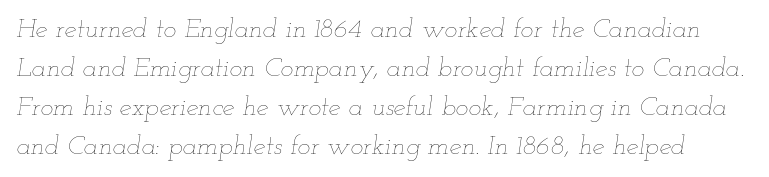
The image shows 27 px text type, italic (leaning right); set normal line spacing (1.44x), normal letter spacing, not underlined.
